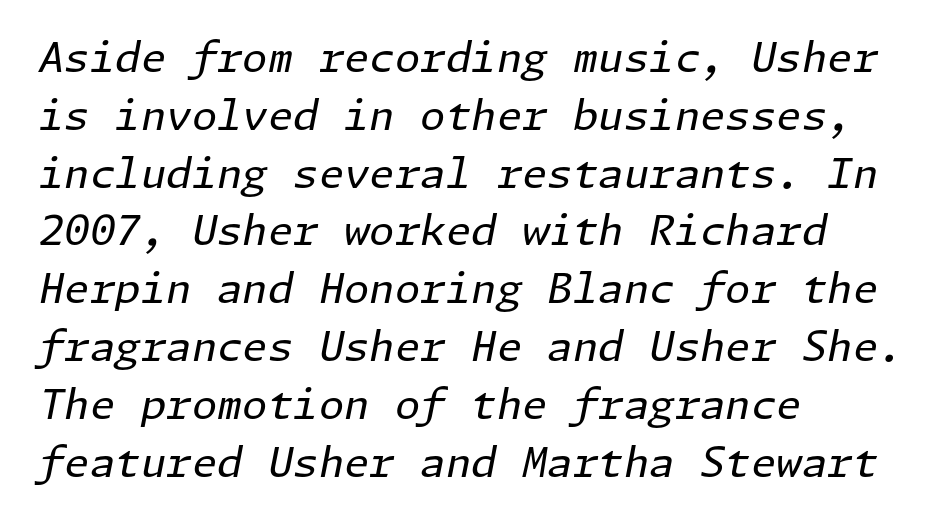
{"italic": "yes", "lean": "right", "slant_degrees": 11, "bold": "no", "weight": "regular", "width": "normal", "stroke_contrast": "low", "x_height": "medium", "underline": "no", "align": "left", "line_spacing": "normal", "line_spacing_ratio": 1.41, "letter_spacing": "normal", "letter_spacing_em": 0.0, "glyph_px": 41}
